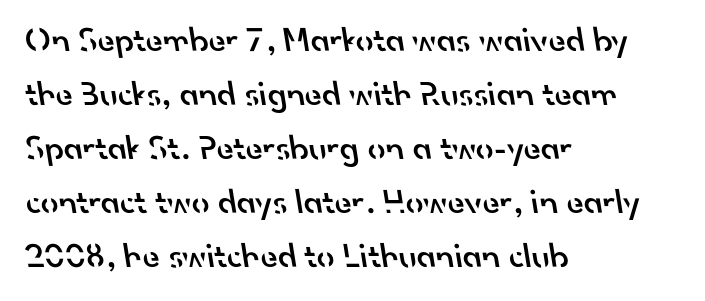
Q: Is the text bold? A: Semi-bold.
Q: Is the typeface a serif or a sans-serif typeface? A: Sans-serif.
Q: Is the text underlined? A: No.
Q: How is the paragraph aligned? A: Left-aligned.
Q: Is the spacing between letters normal or unusually wide? A: Normal.
Q: Is the spacing between lines tight, normal or loose? A: Normal.
Q: Width (condensed, normal, or wide)? A: Normal.
Q: Stroke contrast? A: Low.
Q: x-height? A: Small.
Q: Monospaced? A: No.
